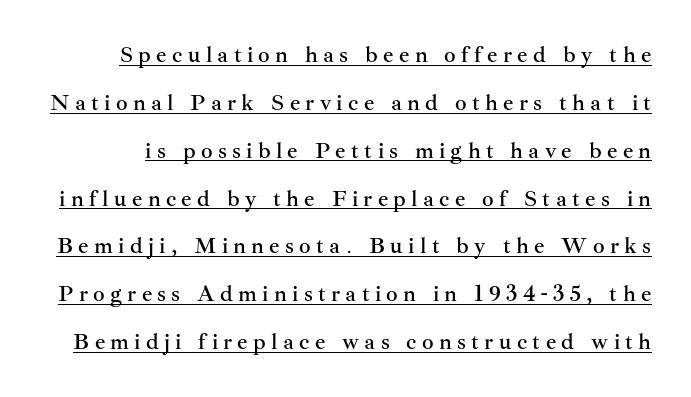
Q: Is the text italic (slanted)? A: No, it is upright.
Q: Is the text underlined? A: Yes.
Q: Is the spacing between letters normal or unusually wide? A: Unusually wide.
Q: Is the spacing between lines tight, normal or loose? A: Loose.
